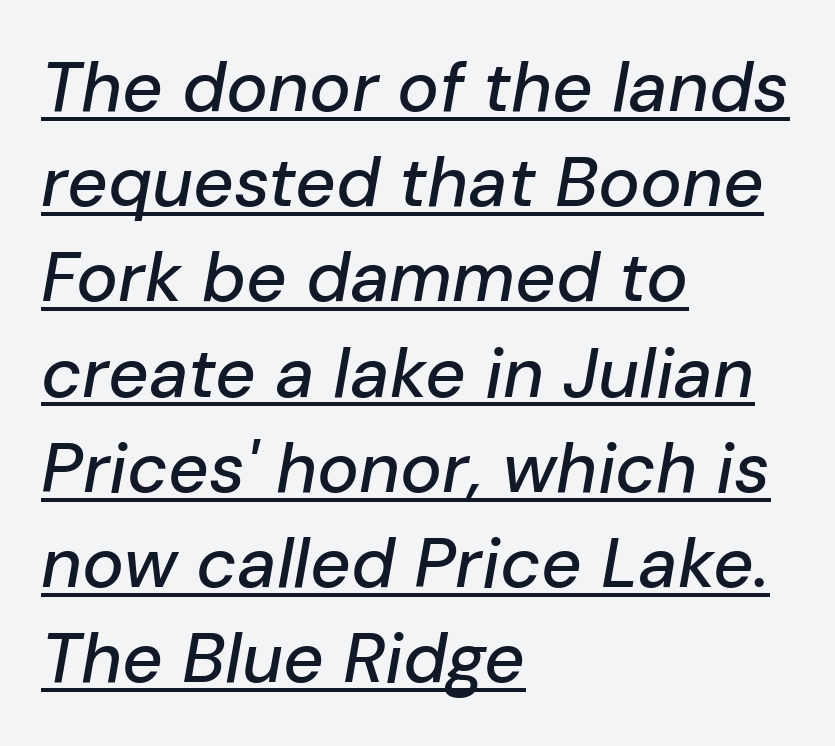
This sample carries an underscore along the baseline area. Every character sits at an angle, as italics do. Interline gaps are of average width in this sample. Is the letter spacing exaggerated? No — it looks like the ordinary default. Character widths vary here, with narrow letters taking less room than wide ones.
